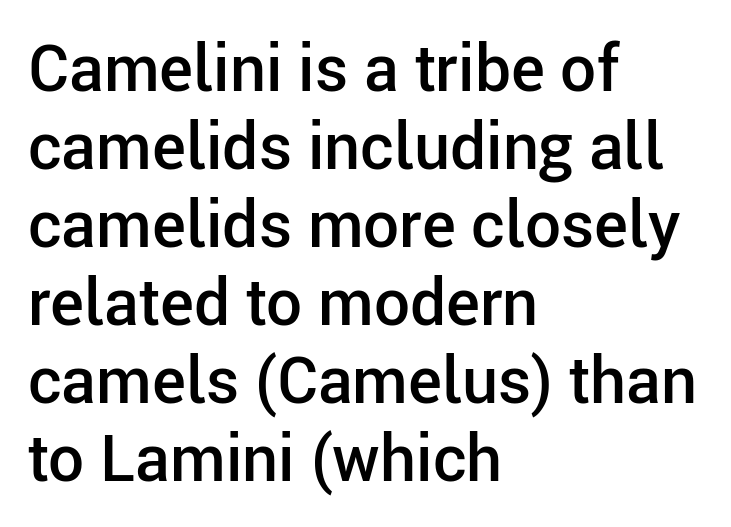
{"serif": "no", "italic": "no", "bold": "semi", "weight": "semibold", "width": "normal", "stroke_contrast": "low", "x_height": "medium", "monospaced": "no", "underline": "no", "align": "left", "line_spacing_ratio": 1.22, "letter_spacing": "normal", "letter_spacing_em": 0.0, "glyph_px": 64}
